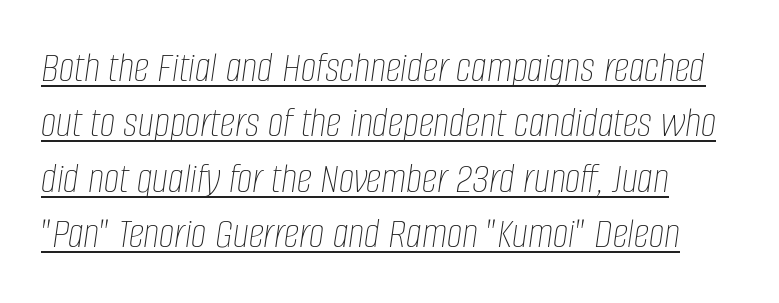
Q: Is the text bold? A: No.
Q: Is the text italic (slanted)? A: Yes, it leans right by about 8 degrees.
Q: Is the text underlined? A: Yes.
Q: Is the spacing between letters normal or unusually wide? A: Normal.
Q: Is the spacing between lines tight, normal or loose? A: Normal.
Q: Width (condensed, normal, or wide)? A: Condensed.
Q: Stroke contrast? A: Low.
Q: x-height? A: Large.
Q: Monospaced? A: No.
